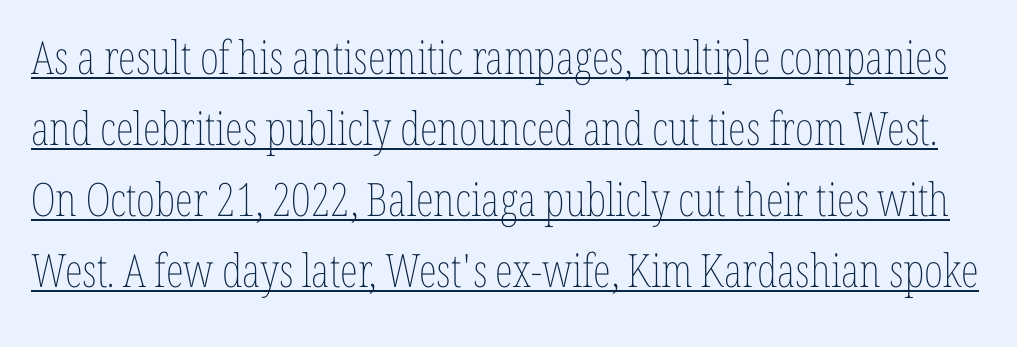
{"italic": "no", "bold": "no", "weight": "thin", "width": "condensed", "stroke_contrast": "low", "x_height": "medium", "monospaced": "no", "underline": "yes", "line_spacing": "normal", "line_spacing_ratio": 1.54, "letter_spacing": "normal", "letter_spacing_em": 0.0, "glyph_px": 46}
